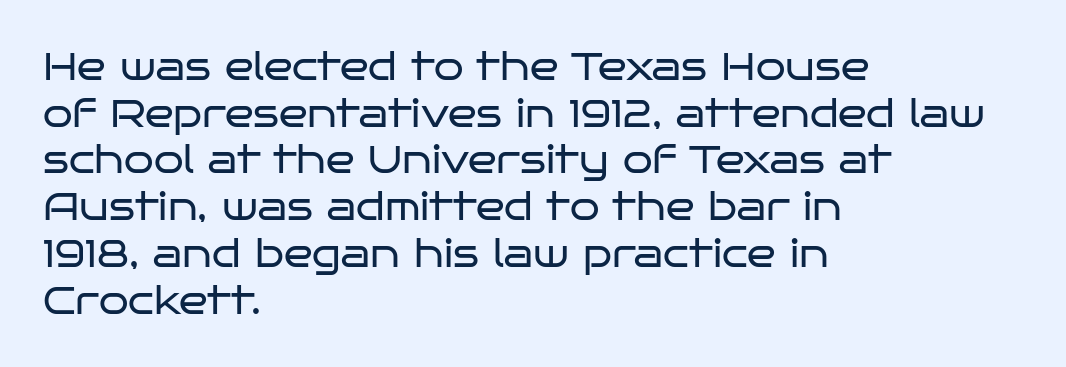
{"serif": "no", "italic": "no", "bold": "no", "weight": "regular", "width": "wide", "stroke_contrast": "low", "x_height": "large", "monospaced": "no", "underline": "no", "align": "left", "line_spacing_ratio": 1.23, "letter_spacing": "normal", "letter_spacing_em": 0.0, "glyph_px": 38}
